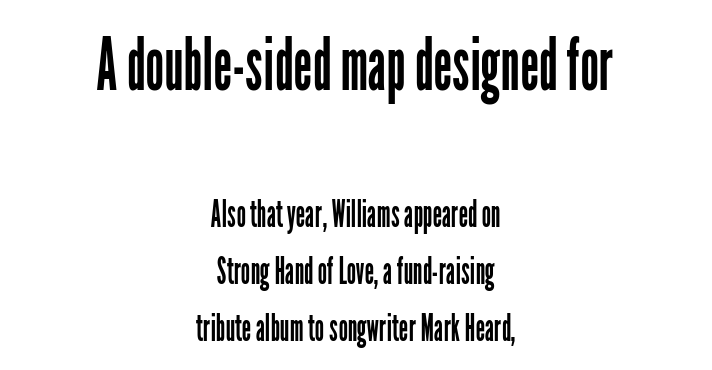
The image shows 74 px regular-weight, condensed sans-serif type, upright; set centered, normal line spacing (1.53x), normal letter spacing, not underlined; the first (top) block is 2.0x larger; low stroke contrast and a medium x-height.
